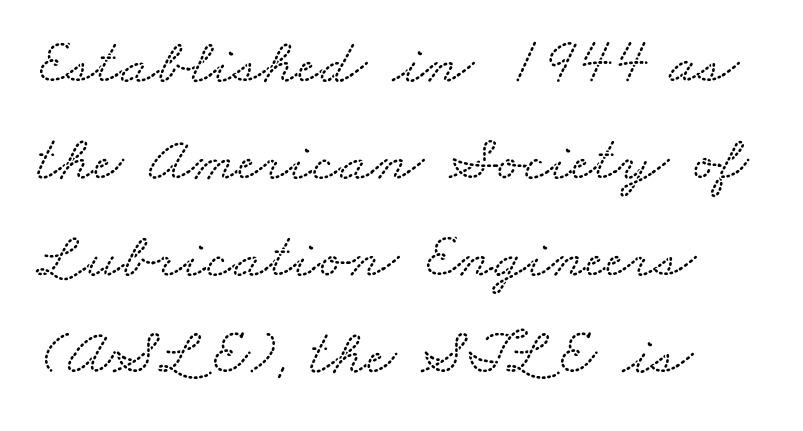
The image shows 65 px wide serif type; set left-aligned, normal line spacing (1.49x), normal letter spacing, not underlined; medium stroke contrast and a small x-height.
